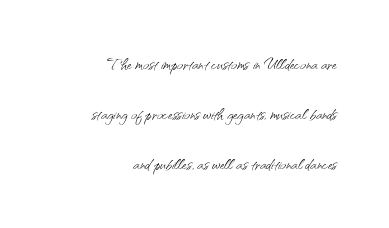
The image shows 21 px text type; set right-aligned, loose line spacing (2.37x), normal letter spacing, not underlined.
